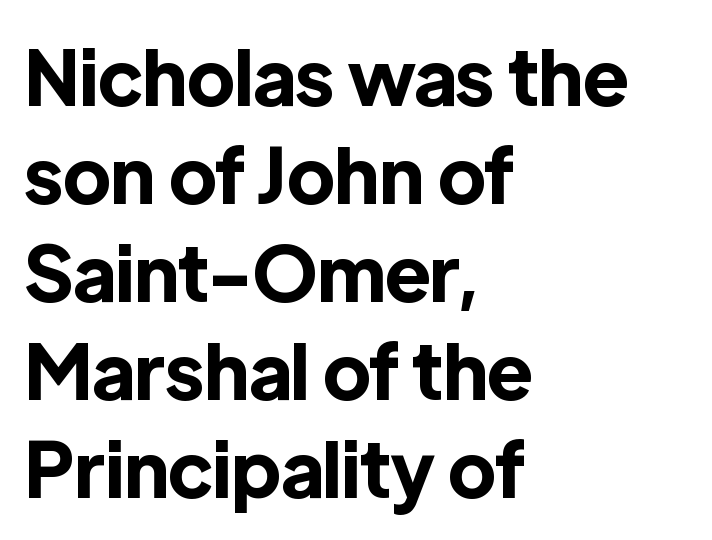
{"serif": "no", "italic": "no", "bold": "yes", "weight": "bold", "width": "normal", "x_height": "medium", "monospaced": "no", "underline": "no", "align": "left", "line_spacing": "normal", "line_spacing_ratio": 1.29, "letter_spacing": "normal", "letter_spacing_em": 0.0, "glyph_px": 76}
